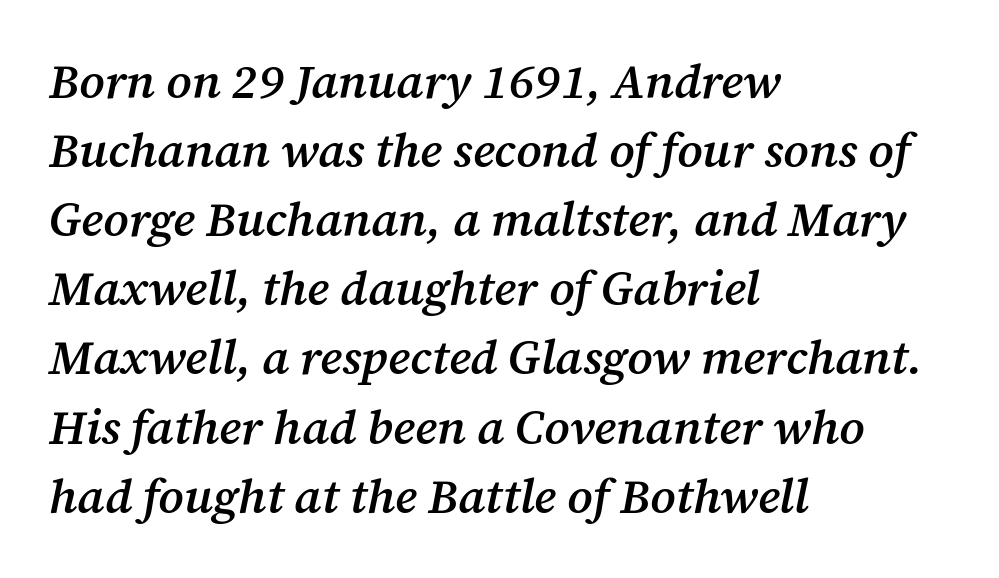
The image shows 48 px semibold serif type, italic (leaning right); set left-aligned, normal line spacing (1.44x), normal letter spacing, not underlined; medium stroke contrast and a medium x-height.
